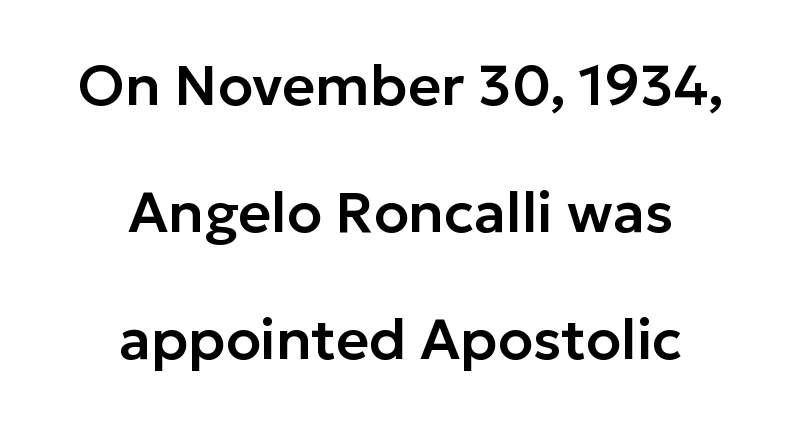
The image shows 57 px sans-serif type, upright; set centered, loose line spacing (2.23x), normal letter spacing, not underlined; low stroke contrast and a medium x-height.
